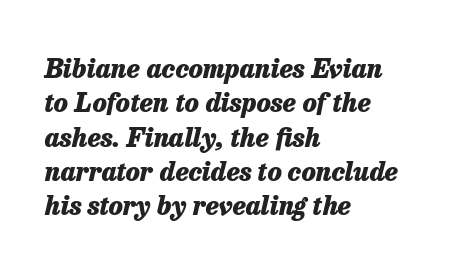
Q: Is the text bold? A: Yes.
Q: Is the text italic (slanted)? A: Yes, it leans right by about 13 degrees.
Q: Is the text underlined? A: No.
Q: How is the paragraph aligned? A: Left-aligned.
Q: Is the spacing between letters normal or unusually wide? A: Normal.
Q: Is the spacing between lines tight, normal or loose? A: Normal.
